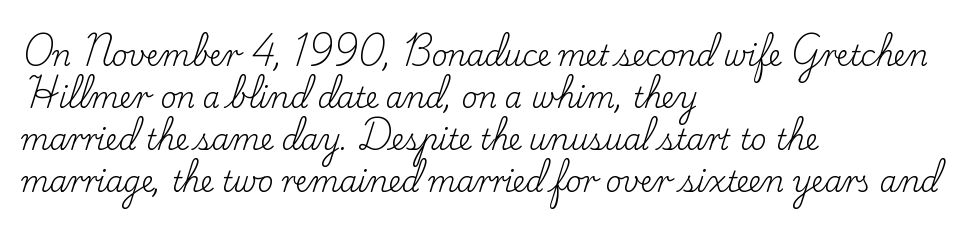
The image shows 28 px regular-weight serif type; set left-aligned, normal line spacing (1.5x), normal letter spacing, not underlined; low stroke contrast and a small x-height.
